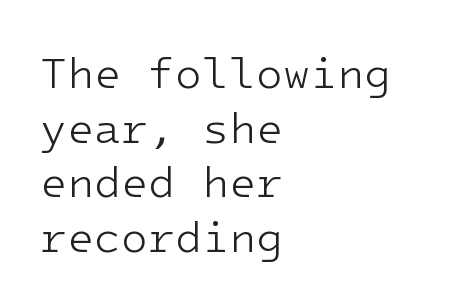
Spacing verdict: monospaced, one width for all characters. Unlike italic type, these characters show no tilt at all. Only glyphs here, with clear space below each row. Font category for this specimen: sans-serif.
